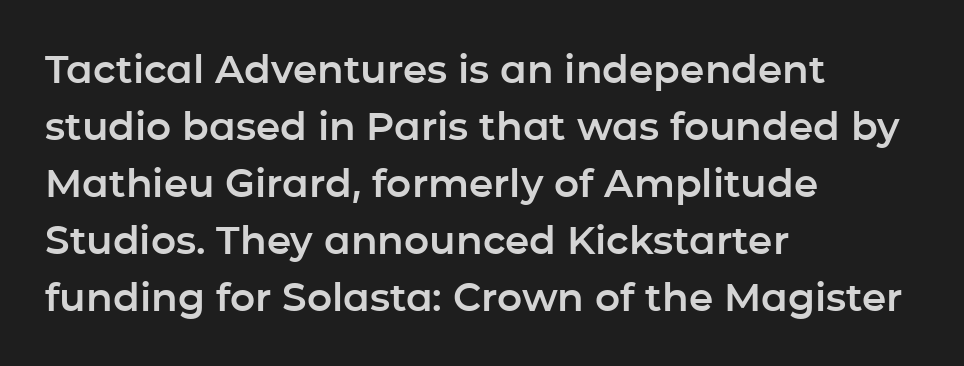
{"serif": "no", "italic": "no", "width": "normal", "stroke_contrast": "low", "x_height": "medium", "monospaced": "no", "underline": "no", "align": "left", "line_spacing": "normal", "line_spacing_ratio": 1.46, "letter_spacing": "normal", "letter_spacing_em": 0.0, "glyph_px": 39}
